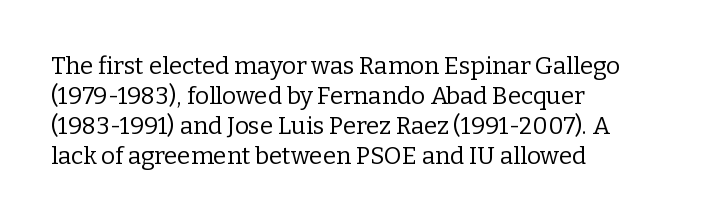
Q: Is the text bold? A: No.
Q: Is the text italic (slanted)? A: No, it is upright.
Q: Is the text underlined? A: No.
Q: How is the paragraph aligned? A: Left-aligned.
Q: Is the spacing between letters normal or unusually wide? A: Normal.
Q: Is the spacing between lines tight, normal or loose? A: Normal.
